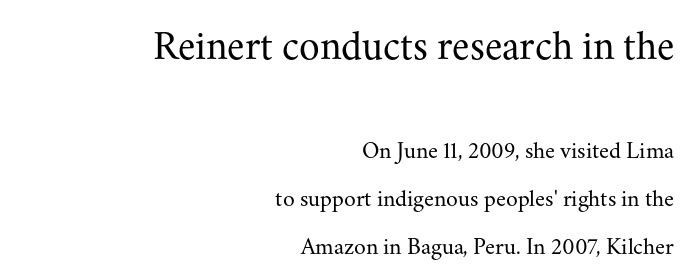
{"serif": "yes", "italic": "no", "bold": "no", "weight": "regular", "width": "normal", "stroke_contrast": "medium", "x_height": "small", "monospaced": "no", "underline": "no", "align": "right", "line_spacing": "loose", "line_spacing_ratio": 1.99, "letter_spacing": "normal", "letter_spacing_em": 0.0, "larger_block": "first", "size_ratio": 1.75, "glyph_px": 42}
